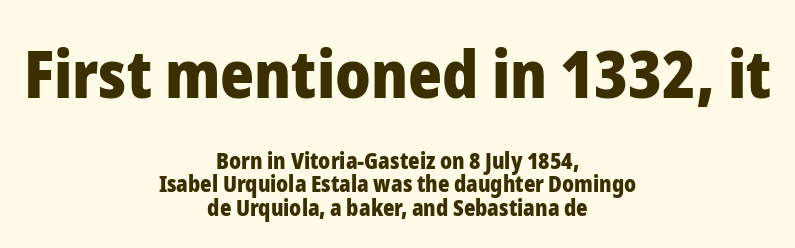
The image shows 65 px heavy sans-serif type, upright; set centered, tight line spacing (1.06x), normal letter spacing, not underlined; the first (top) block is 2.95x larger; low stroke contrast and a medium x-height.
